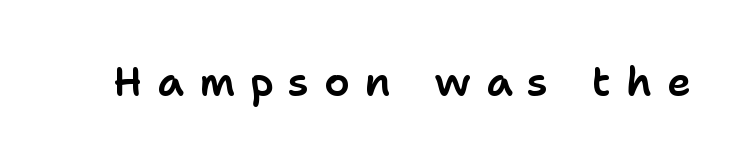
Look at the tracking — it's clearly loosened, letters drifting apart. Notice how the stems are strictly vertical — no italics here. The characters display no serif detailing; their extremities are plain. Decoration check: the copy has no underline. Proportional: the letters do not fall into vertical columns.
